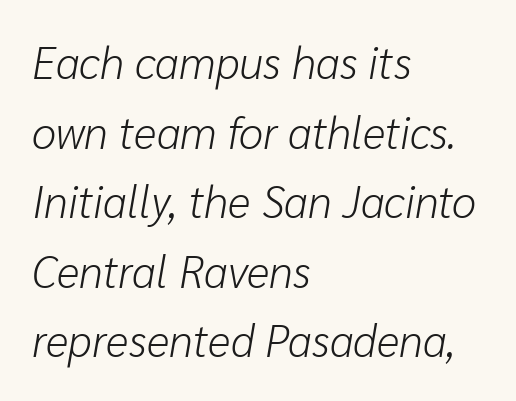
Honestly, the letter spacing is just normal — you wouldn't notice it. If you drew a ruler down the left edge, every line would touch it. Is this a fixed-width face? No — the glyphs have proportional, varying widths. Weight: not bold — regular or lighter. Underlining? Definitely not there.
